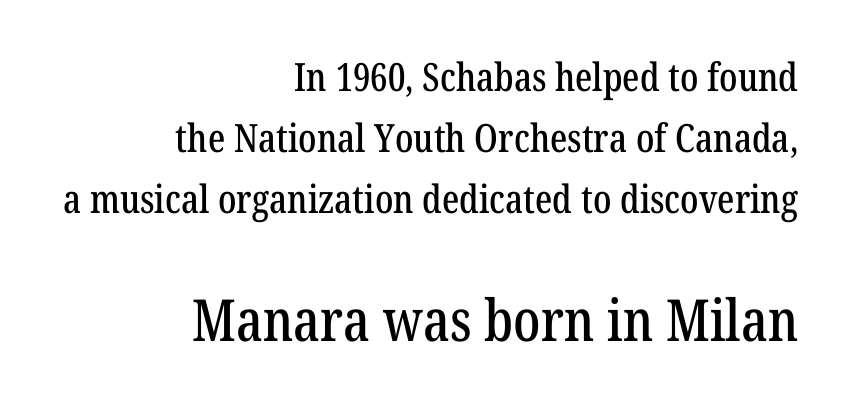
The image shows 58 px condensed serif type, upright; set right-aligned, normal line spacing (1.57x), normal letter spacing, not underlined; the second (bottom) block is 1.49x larger; low stroke contrast and a medium x-height.
